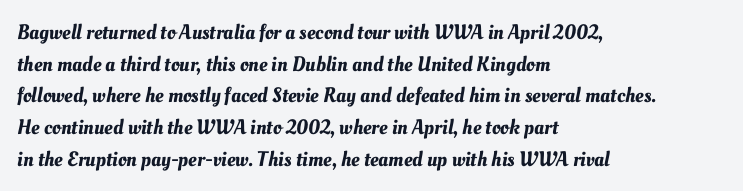
{"underline": "no", "align": "left", "line_spacing": "normal", "line_spacing_ratio": 1.51, "letter_spacing": "normal", "letter_spacing_em": 0.0, "glyph_px": 21}
